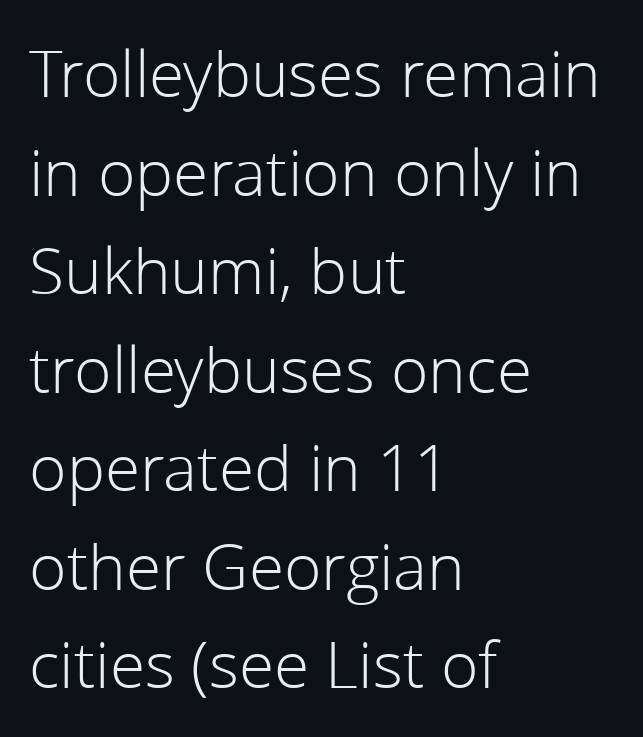
{"serif": "no", "italic": "no", "bold": "no", "weight": "light", "width": "normal", "stroke_contrast": "low", "x_height": "medium", "monospaced": "no", "underline": "no", "align": "left", "line_spacing": "normal", "line_spacing_ratio": 1.54, "letter_spacing": "normal", "letter_spacing_em": 0.0, "glyph_px": 64}
